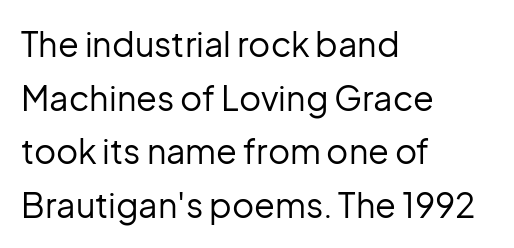
{"serif": "no", "italic": "no", "bold": "no", "weight": "regular", "width": "normal", "stroke_contrast": "low", "x_height": "medium", "monospaced": "no", "underline": "no", "align": "left", "line_spacing": "normal", "line_spacing_ratio": 1.58, "letter_spacing": "normal", "letter_spacing_em": 0.0, "glyph_px": 34}
